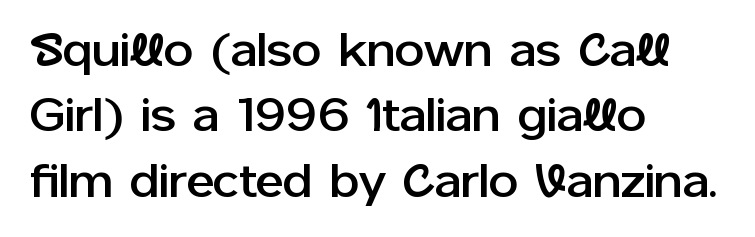
The image shows 47 px sans-serif type, upright; set left-aligned, normal line spacing (1.39x), normal letter spacing, not underlined; low stroke contrast and a medium x-height.
